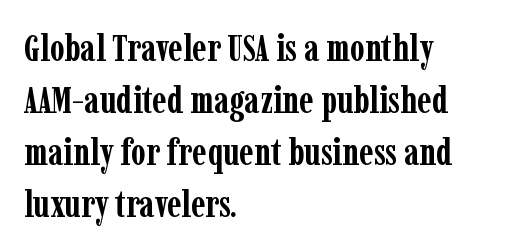
The image shows 38 px semibold, condensed serif type, upright; set left-aligned, normal line spacing (1.37x), normal letter spacing, not underlined; low stroke contrast and a medium x-height.
